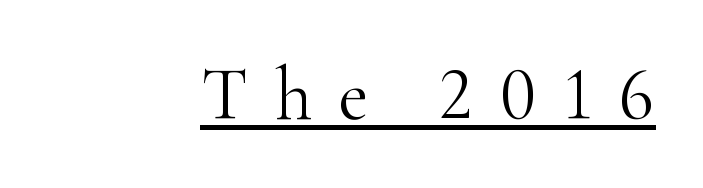
The image shows 75 px light serif type, upright; set right-aligned, unusually wide letter spacing (+0.35 em), underlined; high stroke contrast and a small x-height.
